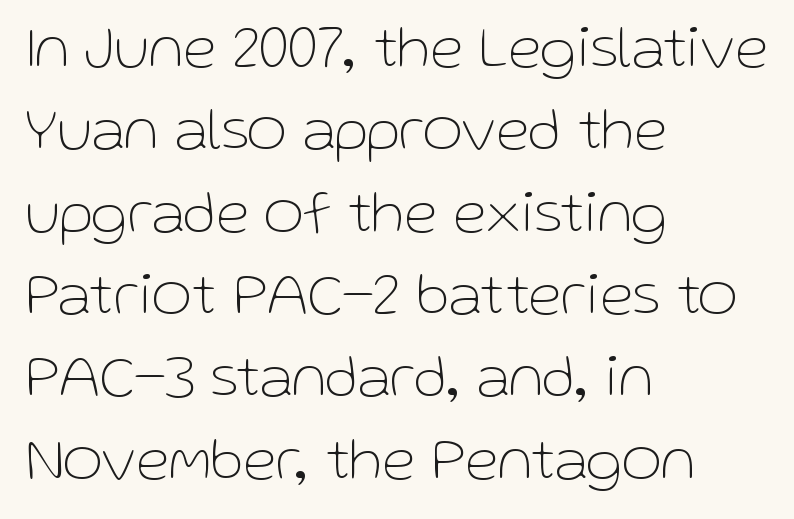
The image shows 61 px thin sans-serif type, upright; set left-aligned, normal line spacing (1.35x), normal letter spacing, not underlined; low stroke contrast and a medium x-height.
